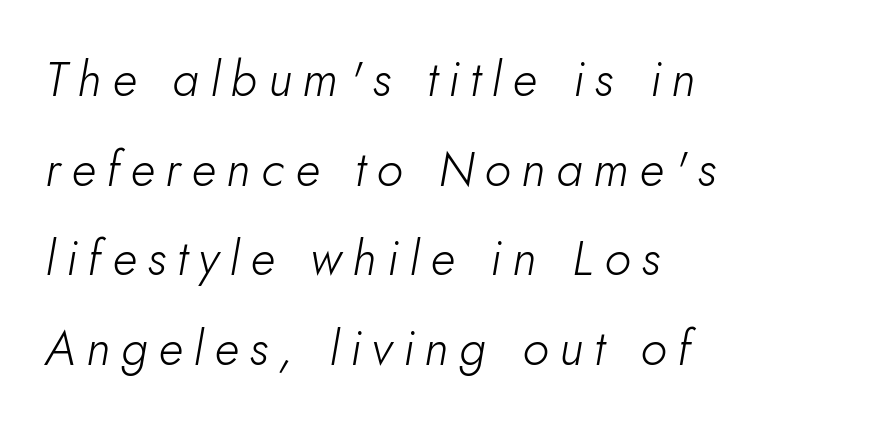
Q: Is the text bold? A: No.
Q: Is the text italic (slanted)? A: Yes, it leans right by about 10 degrees.
Q: Is the text underlined? A: No.
Q: How is the paragraph aligned? A: Left-aligned.
Q: Is the spacing between letters normal or unusually wide? A: Unusually wide.
Q: Width (condensed, normal, or wide)? A: Normal.
Q: Stroke contrast? A: Low.
Q: x-height? A: Small.
Q: Monospaced? A: No.
